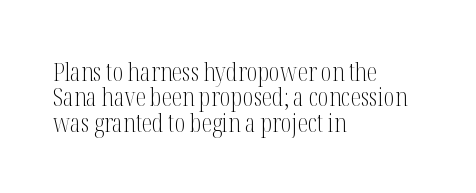
The image shows 26 px text type, upright; set left-aligned, tight line spacing (0.98x), normal letter spacing, not underlined.
